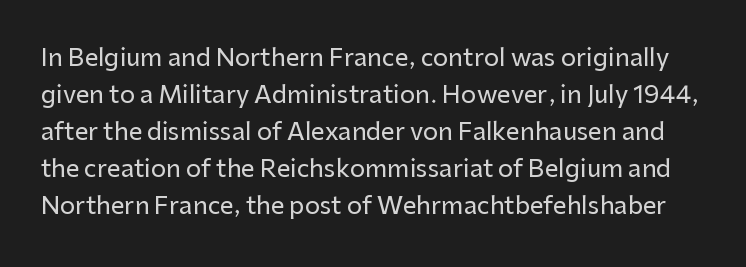
The lines sit at an ordinary, default distance from one another. Each row of text sits above clean, open space. This sample uses plain, unmodified letter spacing. The typography opts for an upright posture over an oblique one.
